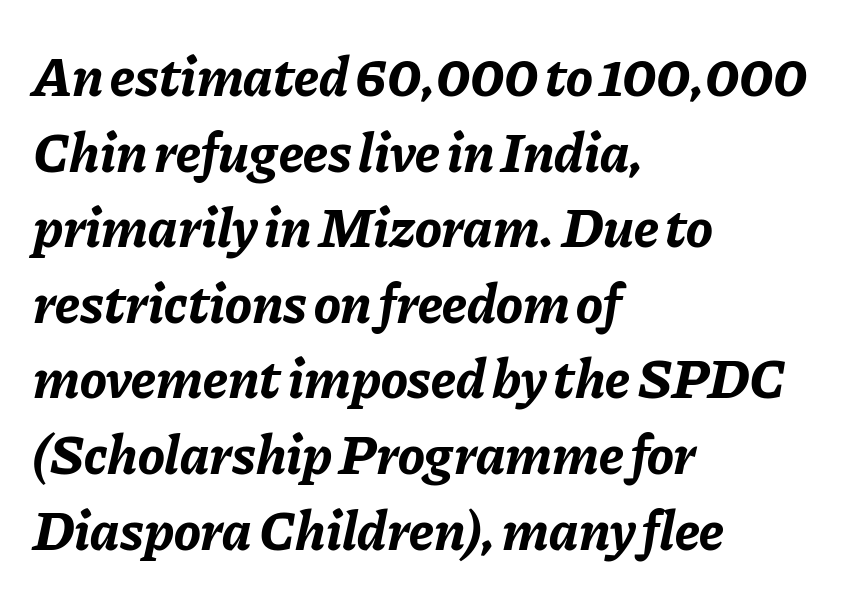
{"italic": "yes", "lean": "right", "slant_degrees": 11, "bold": "yes", "weight": "bold", "width": "normal", "stroke_contrast": "low", "x_height": "medium", "monospaced": "no", "underline": "no", "align": "left", "line_spacing": "normal", "line_spacing_ratio": 1.35, "letter_spacing": "normal", "letter_spacing_em": 0.0, "glyph_px": 56}
